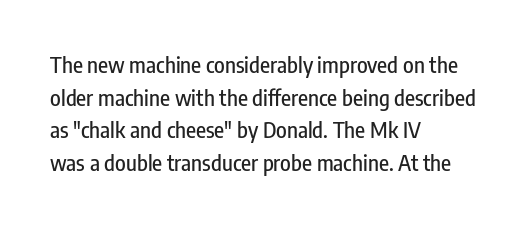
The string is rendered with underlining switched off. Successive baselines arrive at the customary interval. The paragraph shown leans on its left margin. Do the letters lean? They stand straight. The passage shown has conventional tracking throughout.
